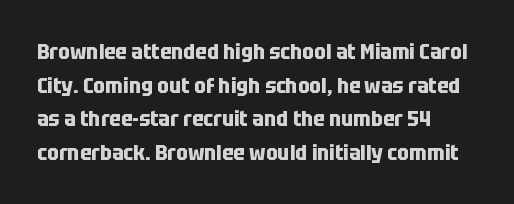
{"italic": "no", "bold": "yes", "underline": "no", "align": "left", "line_spacing": "normal", "line_spacing_ratio": 1.53, "letter_spacing": "normal", "letter_spacing_em": 0.0, "glyph_px": 22}
